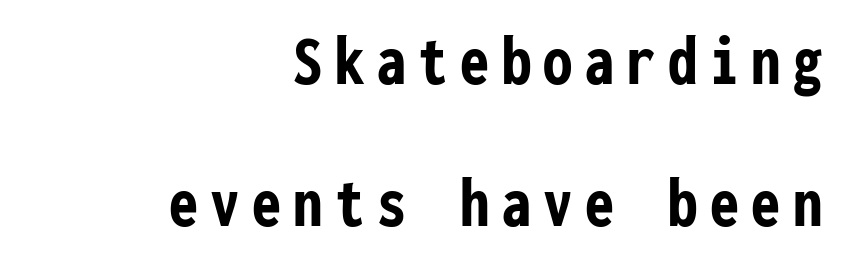
The image shows 73 px semibold, condensed sans-serif type, upright, monospaced; set right-aligned, loose line spacing (1.94x), not underlined; low stroke contrast and a medium x-height.
